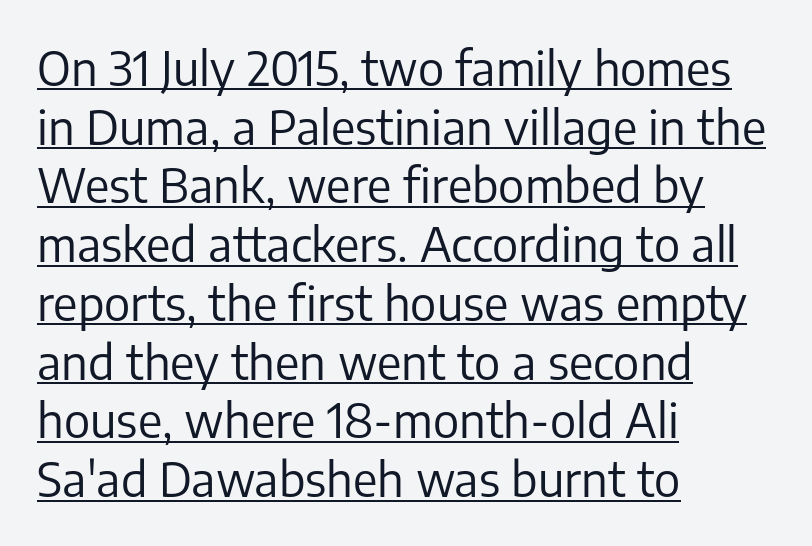
Q: Is the text bold? A: No.
Q: Is the text italic (slanted)? A: No, it is upright.
Q: Is the typeface a serif or a sans-serif typeface? A: Sans-serif.
Q: Is the text underlined? A: Yes.
Q: How is the paragraph aligned? A: Left-aligned.
Q: Is the spacing between letters normal or unusually wide? A: Normal.
Q: Is the spacing between lines tight, normal or loose? A: Normal.
Q: Width (condensed, normal, or wide)? A: Normal.
Q: Stroke contrast? A: Low.
Q: x-height? A: Medium.
Q: Monospaced? A: No.
